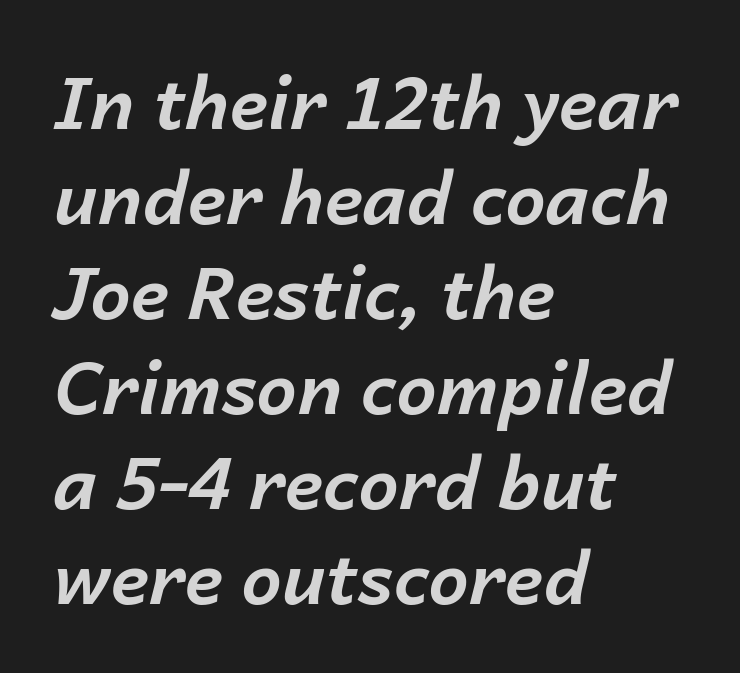
Strong, thick strokes mark this as bold type. Casual observation: everything's shoved over to the left. The text carries the slant typical of an italic or oblique font. Students, observe: this is what conventionally led text looks like.
